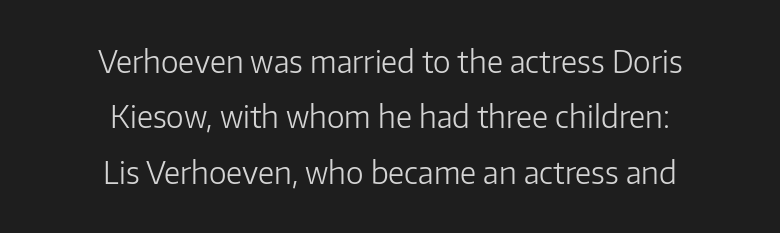
{"serif": "no", "italic": "no", "bold": "no", "weight": "light", "width": "normal", "stroke_contrast": "low", "x_height": "medium", "monospaced": "no", "underline": "no", "align": "center", "line_spacing_ratio": 1.85, "letter_spacing": "normal", "letter_spacing_em": 0.0, "glyph_px": 30}
